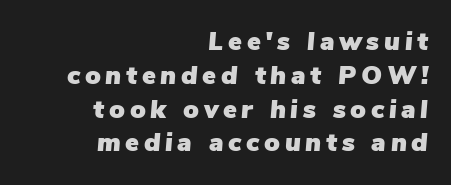
{"italic": "yes", "lean": "right", "slant_degrees": 5, "underline": "no", "align": "right", "line_spacing": "normal", "line_spacing_ratio": 1.3, "glyph_px": 26}
